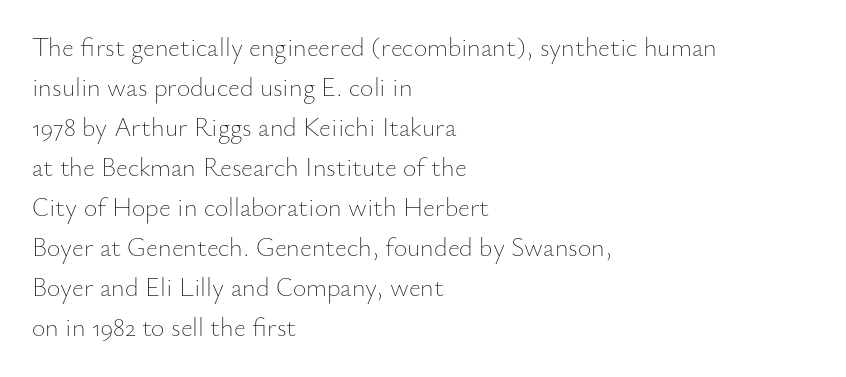
The image shows 26 px text type, upright; set left-aligned, normal line spacing (1.54x), normal letter spacing, not underlined.
